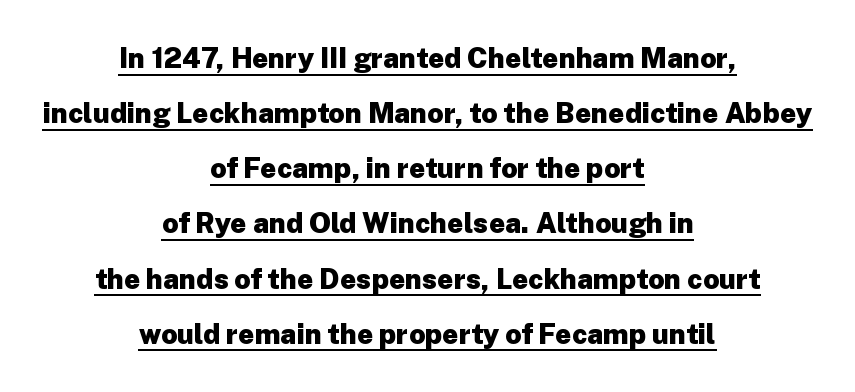
The image shows 28 px heavy sans-serif type, upright; set centered, loose line spacing (1.97x), normal letter spacing, underlined; low stroke contrast and a medium x-height.
